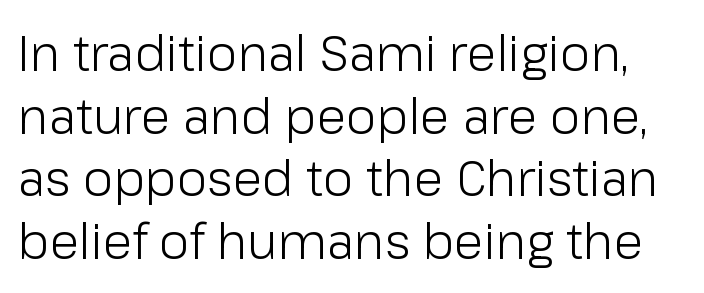
The image shows 49 px light sans-serif type, upright; set normal line spacing (1.28x), normal letter spacing, not underlined; low stroke contrast and a medium x-height.
